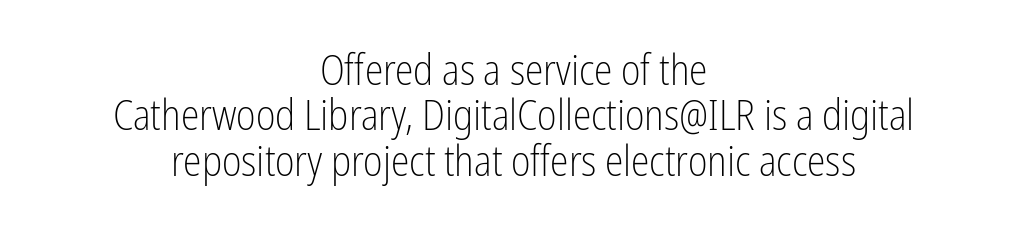
A centered setting, common on invitations and titles, is used for this passage. Honestly, the rows look squashed on top of each other. The font's upright variant was chosen for this text. The string is rendered with underlining switched off. Nothing sits at the stroke ends, so this counts as sans-serif. Inter-character spacing is left at the font's built-in metrics.
